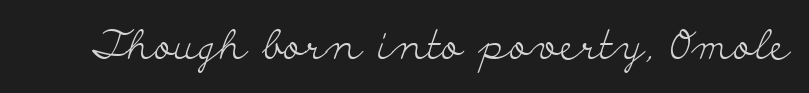
The image shows 40 px light, wide serif type; set normal letter spacing, not underlined; low stroke contrast and a small x-height.
